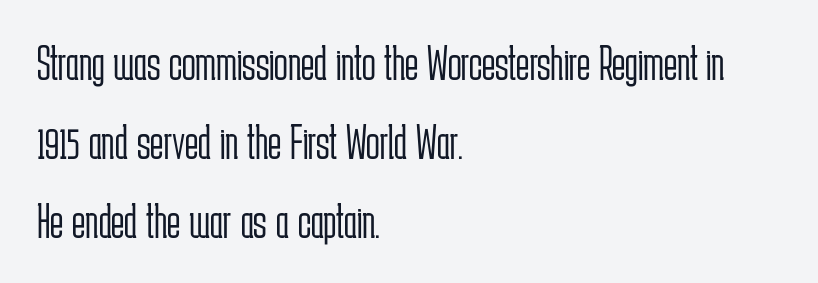
Notice how the passage keeps a crisp vertical edge on the left only. Look at the bottom of the vertical strokes: they stop flat, with no serifs. Quick note: interline space is typical. Each row of text sits above clean, open space. Looks like regular typesetting: each glyph gets only the width it needs. A typesetter would mark this as roman, not italic.
